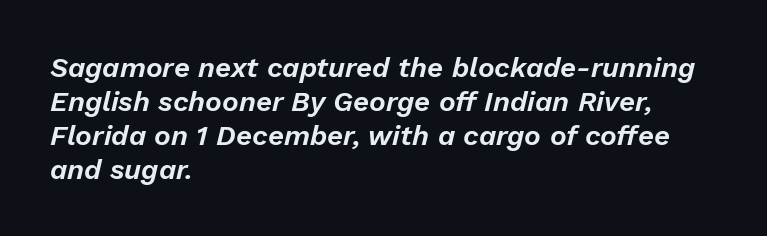
Q: Is the text italic (slanted)? A: Yes, it leans right by about 13 degrees.
Q: Is the text underlined? A: No.
Q: How is the paragraph aligned? A: Left-aligned.
Q: Is the spacing between letters normal or unusually wide? A: Normal.
Q: Width (condensed, normal, or wide)? A: Normal.
Q: Stroke contrast? A: Low.
Q: x-height? A: Medium.
Q: Monospaced? A: No.
